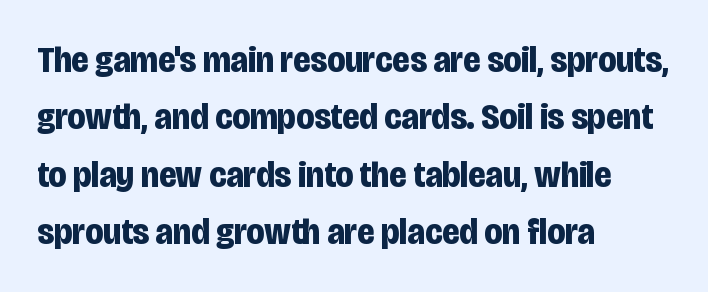
Is this a fixed-width face? No — the glyphs have proportional, varying widths. Decoration check: the copy has no underline. Upright lettering throughout. Font category for this specimen: sans-serif. Leftover space on each line is placed entirely after the last word. Is the type bold? Yes — the strokes are clearly thick and heavy.
